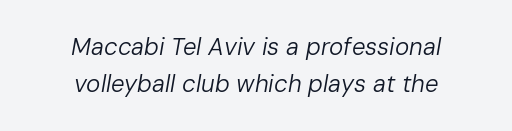
{"italic": "yes", "lean": "right", "slant_degrees": 10, "bold": "no", "underline": "no", "align": "center", "line_spacing": "normal", "line_spacing_ratio": 1.53, "letter_spacing": "normal", "letter_spacing_em": 0.0, "glyph_px": 24}
